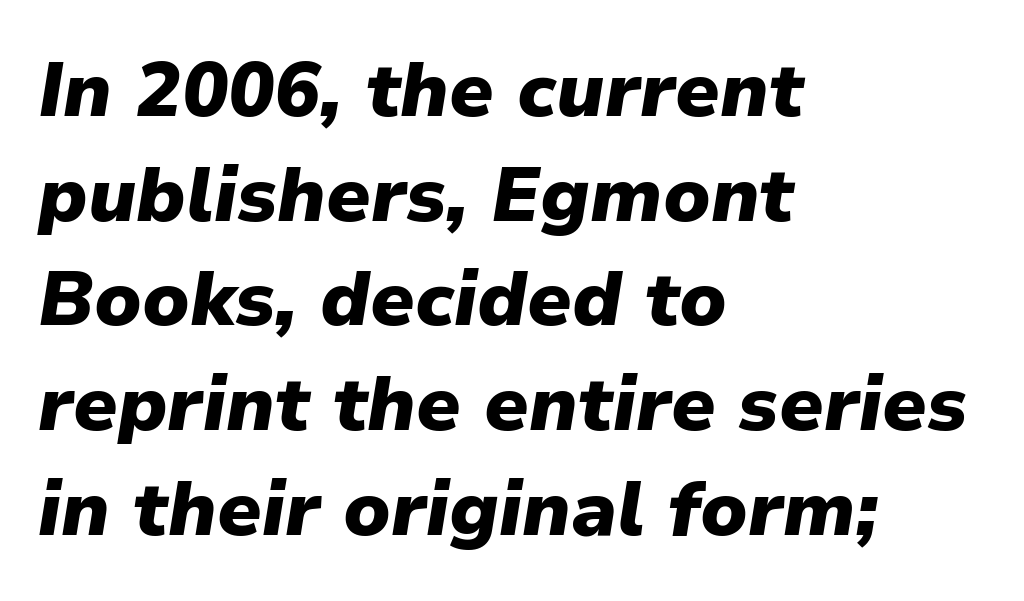
{"italic": "yes", "lean": "right", "slant_degrees": 9, "bold": "yes", "weight": "heavy", "width": "normal", "stroke_contrast": "low", "x_height": "medium", "monospaced": "no", "underline": "no", "align": "left", "line_spacing": "normal", "line_spacing_ratio": 1.36, "letter_spacing": "normal", "letter_spacing_em": 0.0, "glyph_px": 77}
